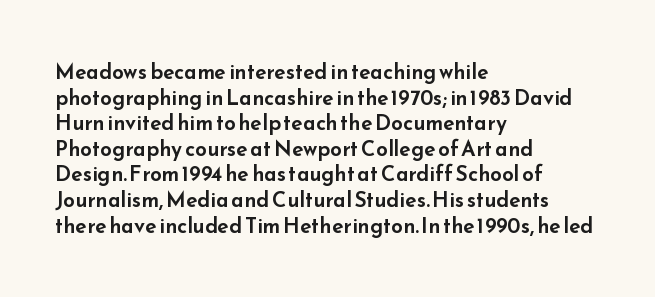
{"italic": "no", "underline": "no", "align": "left", "line_spacing_ratio": 1.22, "letter_spacing": "normal", "letter_spacing_em": 0.0, "glyph_px": 21}
